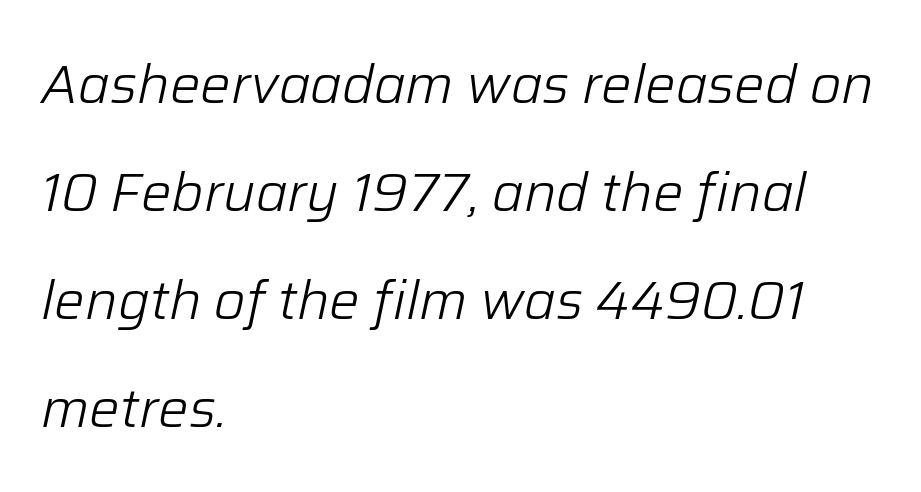
Q: Is the text bold? A: No.
Q: Is the text italic (slanted)? A: Yes, it leans right by about 12 degrees.
Q: Is the text underlined? A: No.
Q: How is the paragraph aligned? A: Left-aligned.
Q: Is the spacing between letters normal or unusually wide? A: Normal.
Q: Is the spacing between lines tight, normal or loose? A: Loose.
Q: Width (condensed, normal, or wide)? A: Normal.
Q: Stroke contrast? A: Low.
Q: x-height? A: Medium.
Q: Monospaced? A: No.
